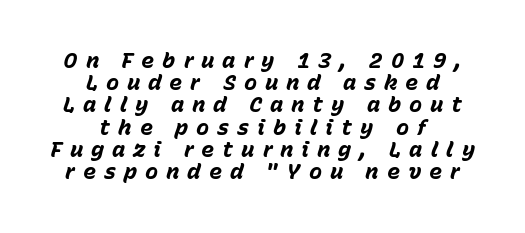
The image shows 22 px bold type, italic (leaning right); set centered, tight line spacing (1.01x), unusually wide letter spacing (+0.36 em), not underlined.
